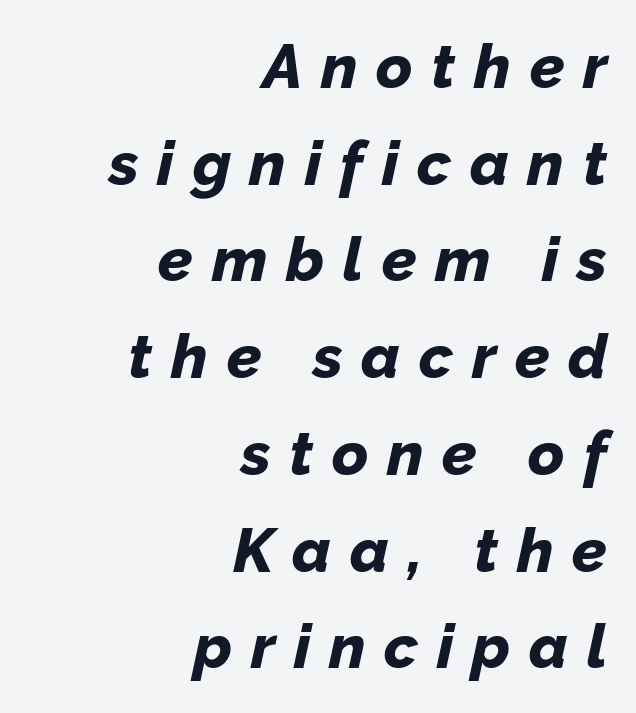
The image shows 62 px bold type, italic (leaning right); set right-aligned, normal line spacing (1.56x), unusually wide letter spacing (+0.3 em), not underlined; low stroke contrast and a medium x-height.
